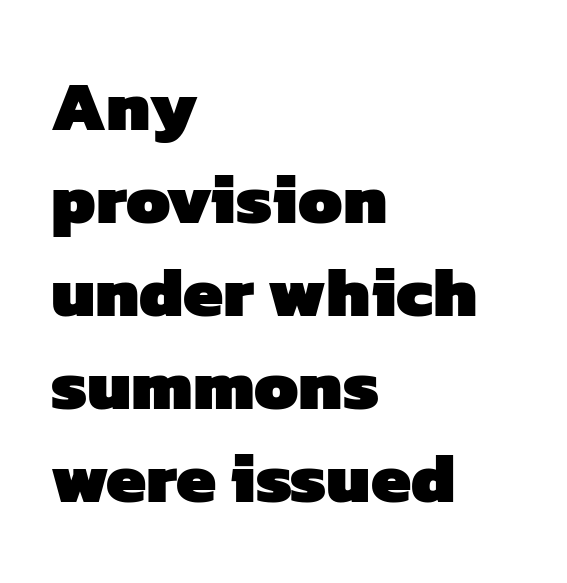
Q: Is the text bold? A: Yes.
Q: Is the typeface a serif or a sans-serif typeface? A: Sans-serif.
Q: Is the text underlined? A: No.
Q: How is the paragraph aligned? A: Left-aligned.
Q: Is the spacing between letters normal or unusually wide? A: Normal.
Q: Is the spacing between lines tight, normal or loose? A: Normal.
Q: Width (condensed, normal, or wide)? A: Normal.
Q: Stroke contrast? A: Low.
Q: x-height? A: Medium.
Q: Monospaced? A: No.
